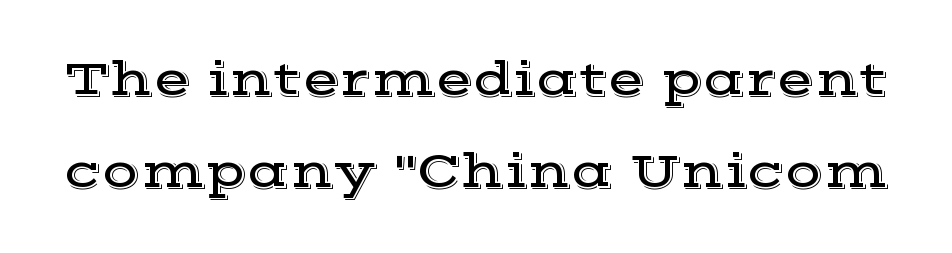
The image shows 49 px wide serif type, upright; set line spacing 1.88x, normal letter spacing, not underlined; a medium x-height.
